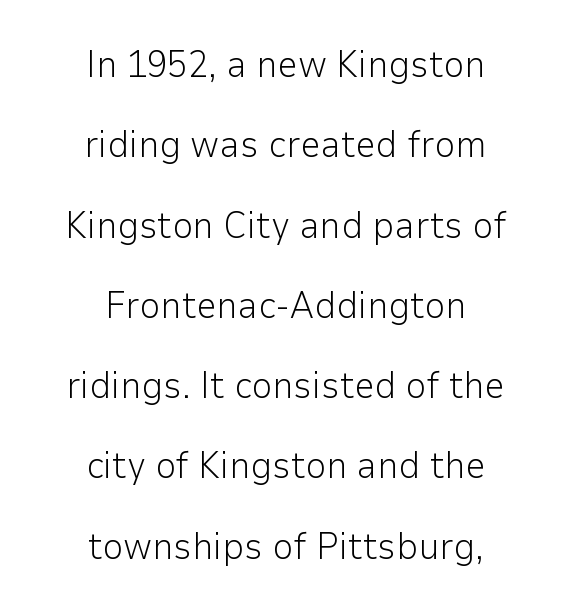
Q: Is the text bold? A: No.
Q: Is the text italic (slanted)? A: No, it is upright.
Q: Is the typeface a serif or a sans-serif typeface? A: Sans-serif.
Q: Is the text underlined? A: No.
Q: How is the paragraph aligned? A: Centered.
Q: Is the spacing between letters normal or unusually wide? A: Normal.
Q: Is the spacing between lines tight, normal or loose? A: Loose.
Q: Width (condensed, normal, or wide)? A: Normal.
Q: Stroke contrast? A: Low.
Q: x-height? A: Medium.
Q: Monospaced? A: No.
